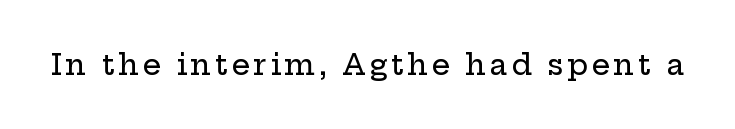
These lines were composed using upright roman letters. Quick note: underline off. Look at the bottom of the vertical strokes: they flare into serifs here. Spacing verdict: proportional, widths tailored to each character.
